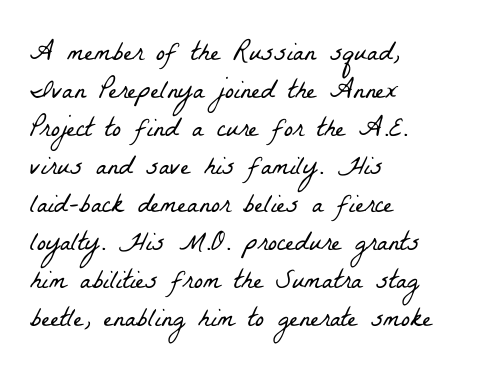
The image shows 27 px text type; set left-aligned, normal line spacing (1.41x), normal letter spacing, not underlined.
